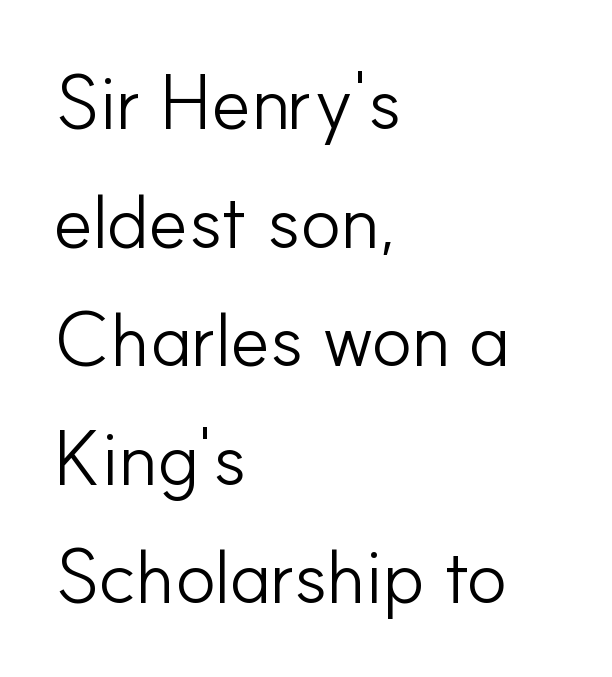
Notice how descenders clear the ascenders below comfortably — that's standard leading. The font's upright variant was chosen for this text. This sample uses plain, unmodified letter spacing. The letters advance in unequal steps, a hallmark of proportional type. Underlining? Definitely not there. Regarding serifs, this sample does without them.
